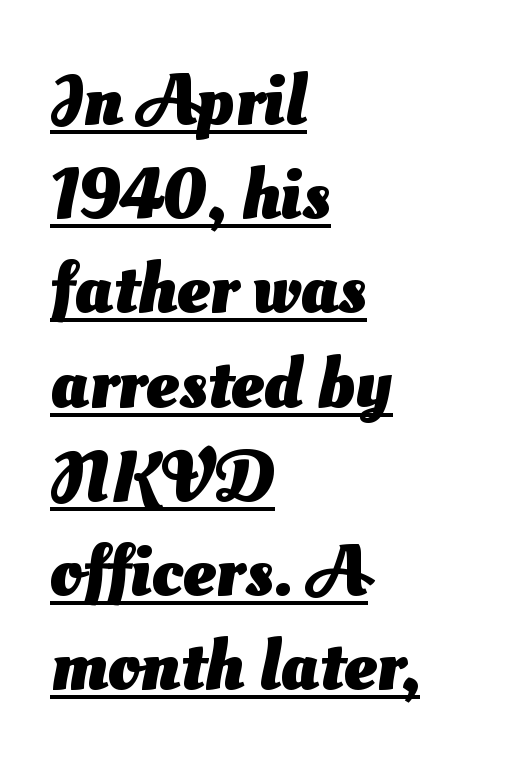
Q: Is the text bold? A: Yes.
Q: Is the typeface a serif or a sans-serif typeface? A: Sans-serif.
Q: Is the text underlined? A: Yes.
Q: How is the paragraph aligned? A: Left-aligned.
Q: Is the spacing between letters normal or unusually wide? A: Normal.
Q: Is the spacing between lines tight, normal or loose? A: Normal.
Q: Width (condensed, normal, or wide)? A: Normal.
Q: Stroke contrast? A: Medium.
Q: x-height? A: Small.
Q: Monospaced? A: No.
